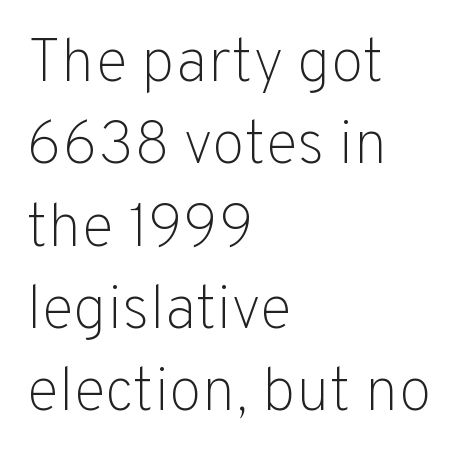
A roman cut, with each character standing at attention. Unmarked baselines from the first word to the last. Short note: letters normally spaced. Summary of vertical rhythm: regular, with standard interline spacing.
